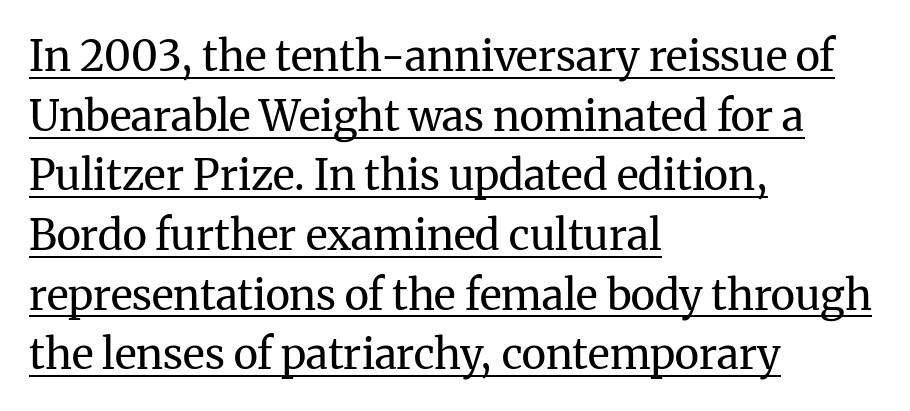
{"serif": "yes", "italic": "no", "bold": "no", "weight": "regular", "width": "normal", "stroke_contrast": "medium", "x_height": "medium", "monospaced": "no", "underline": "yes", "align": "left", "line_spacing": "normal", "line_spacing_ratio": 1.42, "letter_spacing": "normal", "letter_spacing_em": 0.0, "glyph_px": 42}
